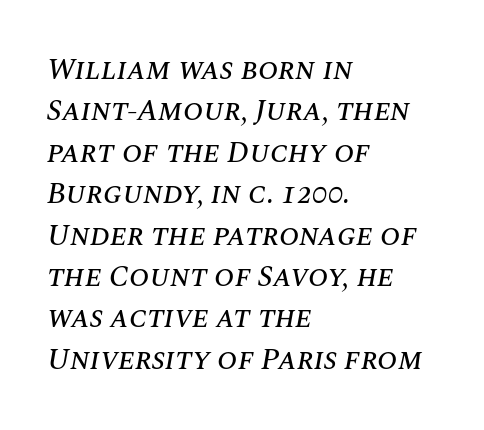
{"italic": "yes", "lean": "right", "slant_degrees": 10, "width": "normal", "stroke_contrast": "medium", "x_height": "large", "monospaced": "no", "underline": "no", "align": "left", "line_spacing": "normal", "line_spacing_ratio": 1.38, "letter_spacing": "normal", "letter_spacing_em": 0.0, "glyph_px": 30}
